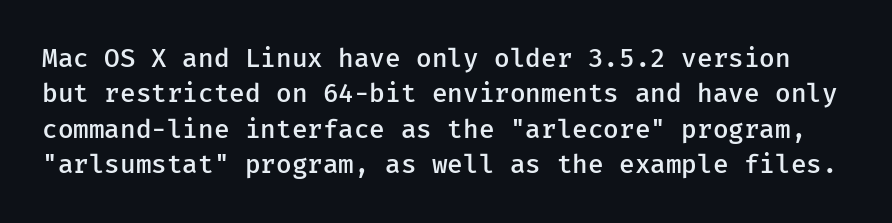
Q: Is the text bold? A: Semi-bold.
Q: Is the text italic (slanted)? A: No, it is upright.
Q: Is the text underlined? A: No.
Q: Is the spacing between letters normal or unusually wide? A: Normal.
Q: Is the spacing between lines tight, normal or loose? A: Normal.
